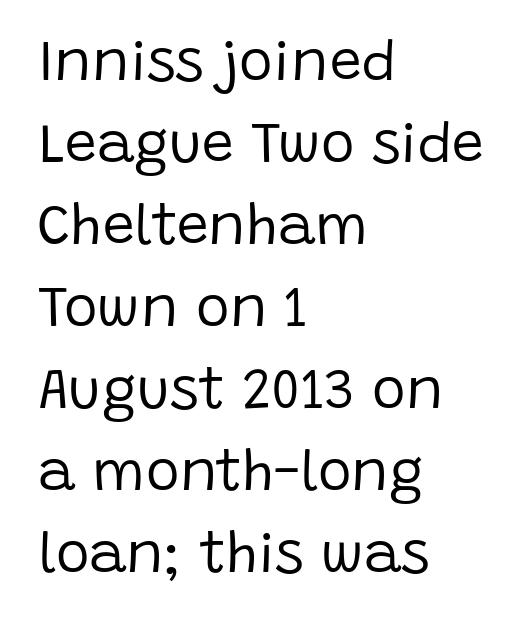
Letterform terminals end flat and unadorned throughout the passage. The lettering holds an erect, upright posture throughout. Each letter keeps its own natural width here, so spacing adapts to shape. A bare baseline throughout the passage. In CSS terms this would be text-align: left. If you measured baseline to baseline, you'd find a middling distance.
